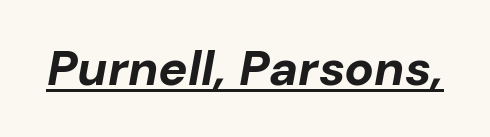
The image shows 49 px bold type, italic (leaning right); set normal letter spacing, underlined; low stroke contrast and a medium x-height.
